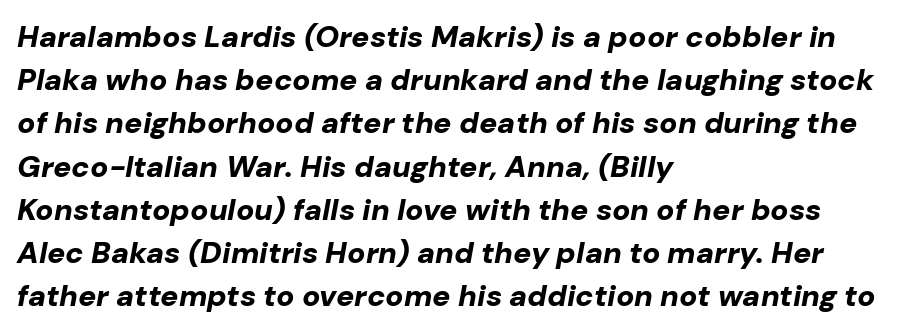
The image shows 30 px bold type, italic (leaning right); set left-aligned, normal line spacing (1.44x), normal letter spacing, not underlined; low stroke contrast and a medium x-height.
